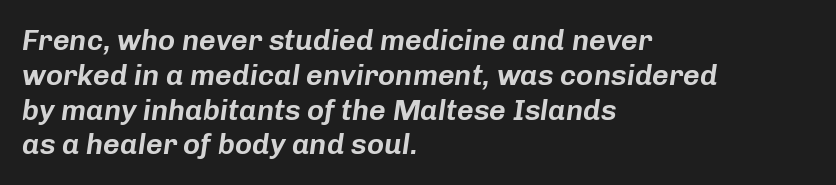
Where is the straight margin? On the left. Each letter keeps its own natural width here, so spacing adapts to shape. These lines were composed using italics. Spacing between characters is what you'd get straight out of the box. Words float on clear page, feet unadorned.
